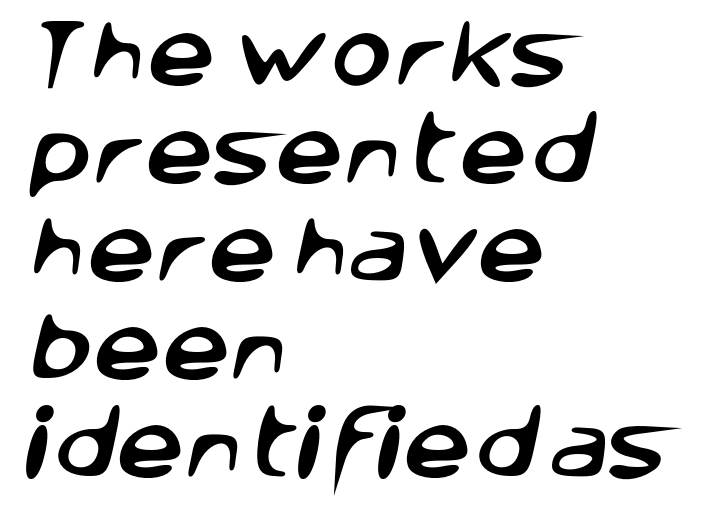
Q: Is the typeface a serif or a sans-serif typeface? A: Sans-serif.
Q: Is the text underlined? A: No.
Q: How is the paragraph aligned? A: Left-aligned.
Q: Is the spacing between letters normal or unusually wide? A: Normal.
Q: Is the spacing between lines tight, normal or loose? A: Normal.
Q: Width (condensed, normal, or wide)? A: Normal.
Q: Stroke contrast? A: Low.
Q: x-height? A: Large.
Q: Monospaced? A: No.
